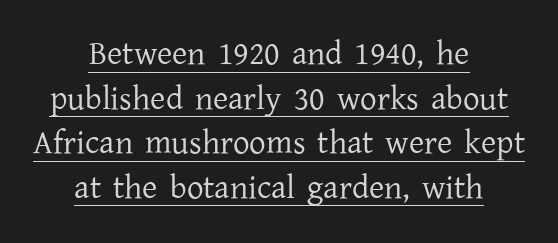
{"serif": "yes", "italic": "no", "bold": "no", "weight": "regular", "width": "normal", "stroke_contrast": "low", "x_height": "medium", "monospaced": "no", "underline": "yes", "align": "center", "line_spacing": "normal", "line_spacing_ratio": 1.35, "letter_spacing": "normal", "letter_spacing_em": 0.0, "glyph_px": 33}
